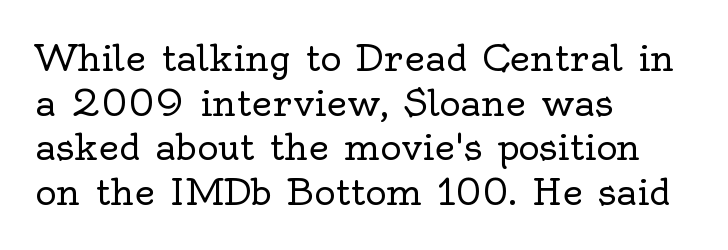
Q: Is the text bold? A: No.
Q: Is the text italic (slanted)? A: No, it is upright.
Q: Is the typeface a serif or a sans-serif typeface? A: Serif.
Q: Is the text underlined? A: No.
Q: How is the paragraph aligned? A: Left-aligned.
Q: Is the spacing between letters normal or unusually wide? A: Normal.
Q: Width (condensed, normal, or wide)? A: Normal.
Q: x-height? A: Small.
Q: Monospaced? A: No.
